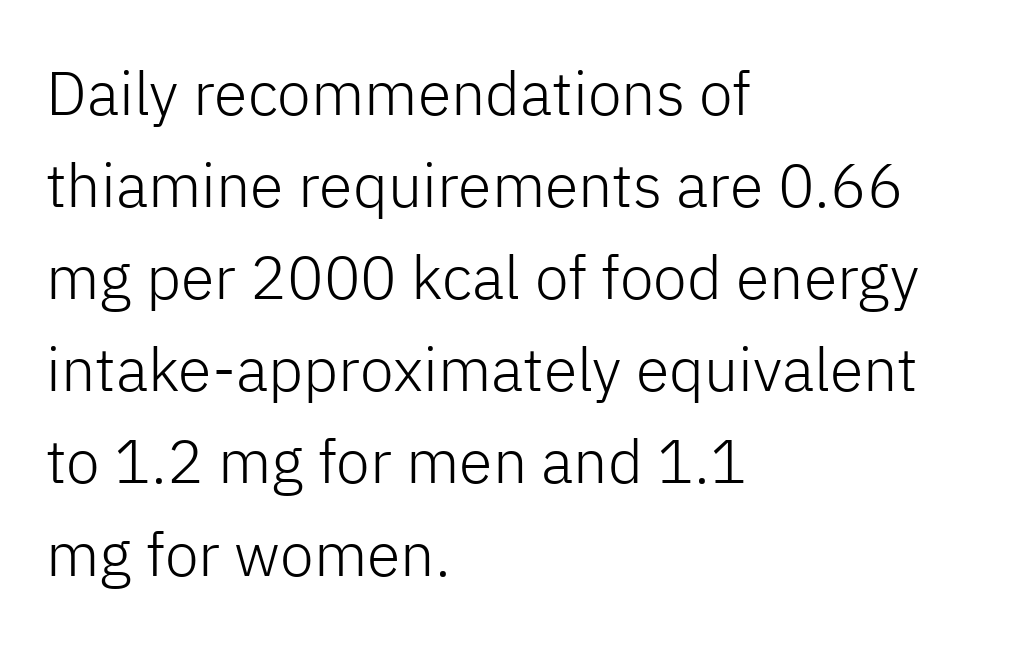
The rows are spaced the way most documents space them. The type sits square on the baseline with zero lean. Honestly, the letter spacing is just normal — you wouldn't notice it. The paragraph has a hard left edge and a soft right edge.
